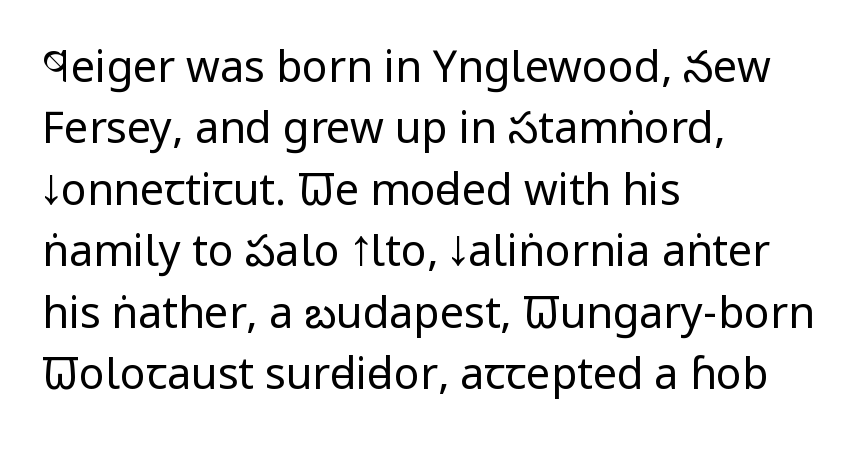
Look at the bottom of the vertical strokes: they stop flat, with no serifs. Character widths vary here, with narrow letters taking less room than wide ones. The paragraph shown leans on its left margin. The typesetting does not lean heavy: it is not bold. Only glyphs here, with clear space below each row. Honestly, the letter spacing is just normal — you wouldn't notice it.
